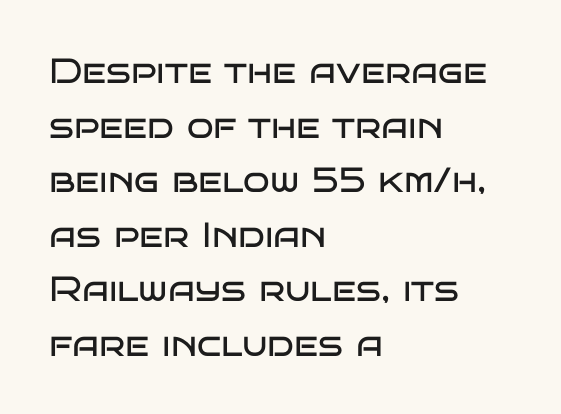
Q: Is the text bold? A: No.
Q: Is the text italic (slanted)? A: No, it is upright.
Q: Is the typeface a serif or a sans-serif typeface? A: Sans-serif.
Q: Is the text underlined? A: No.
Q: How is the paragraph aligned? A: Left-aligned.
Q: Is the spacing between letters normal or unusually wide? A: Normal.
Q: Is the spacing between lines tight, normal or loose? A: Normal.
Q: Width (condensed, normal, or wide)? A: Wide.
Q: Stroke contrast? A: Low.
Q: x-height? A: Large.
Q: Monospaced? A: No.
